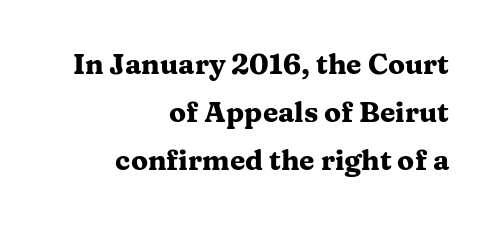
The lettering stays uniformly vertical, giving the passage a roman look. The face used here is rendered with its standard letterfit. The glyphs are unaccompanied by any horizontal stroke below them. Every letter is thick-stroked: bold, no question. Each letter keeps its own natural width here, so spacing adapts to shape. This sample is right-justified, so line beginnings fall wherever the words allow.
